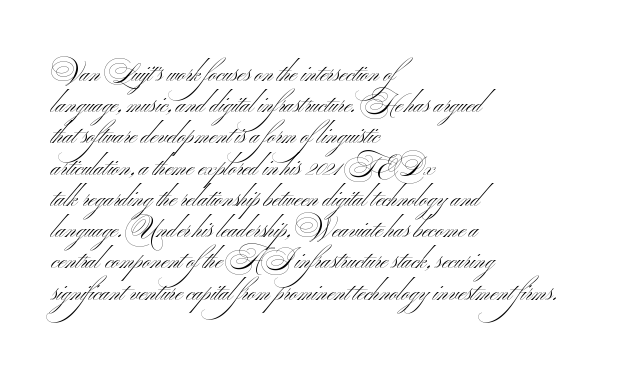
The image shows 25 px text type; set left-aligned, normal line spacing (1.25x), normal letter spacing, not underlined.
